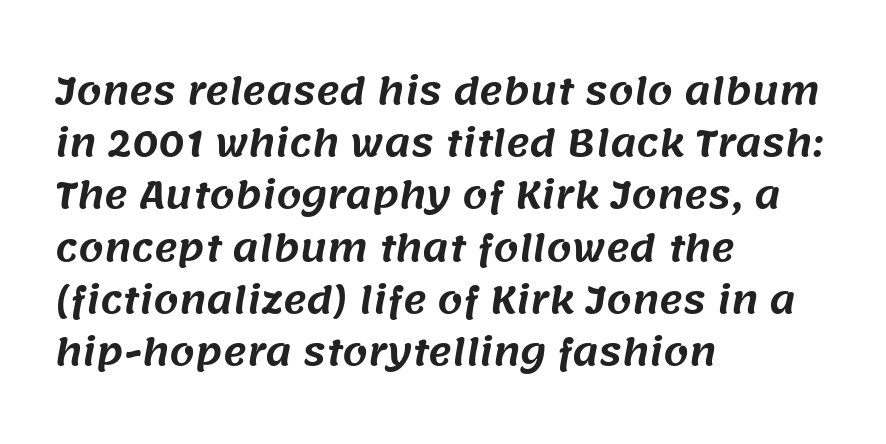
In terms of letterspacing, this is plain default setting. Here the designer chose a conventional face with non-uniform glyph widths. If you drew a ruler down the left edge, every line would touch it. The text was rendered using a sans face with plain stroke endings. These lines sit exactly where default settings would place them.
